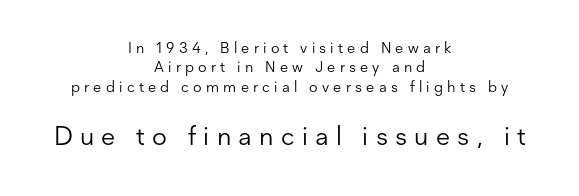
The image shows 26 px text type, upright; set centered, normal line spacing (1.3x), unusually wide letter spacing (+0.28 em), not underlined; the second (bottom) block is 1.73x larger.
